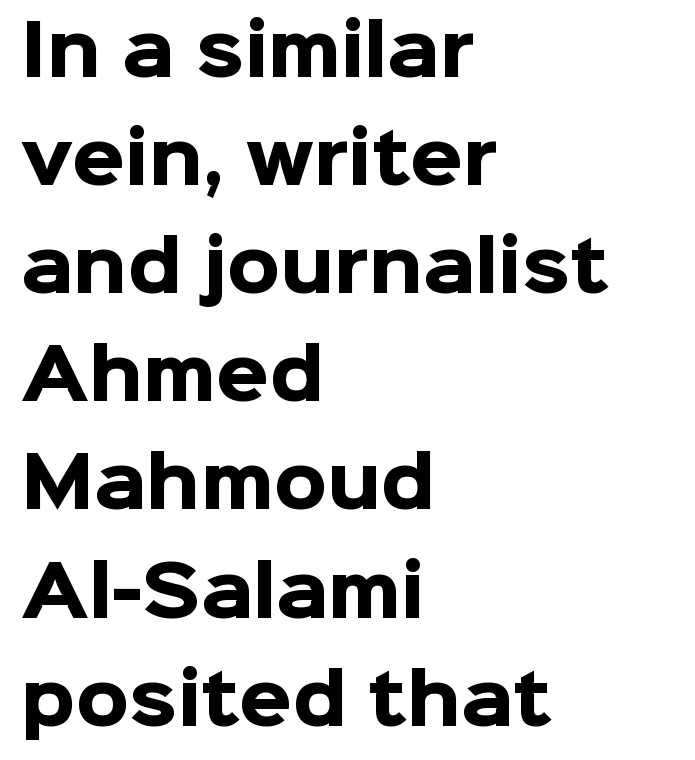
Are there feet on the stems? There aren't — it's a sans. The passage shown stacks its lines at a standard gap. Decoration check: the copy has no underline. Every character sits straight up, as roman type does. Every row of glyphs begins at an identical x-position on the left. The line texture is even and compact thanks to regular tracking.
